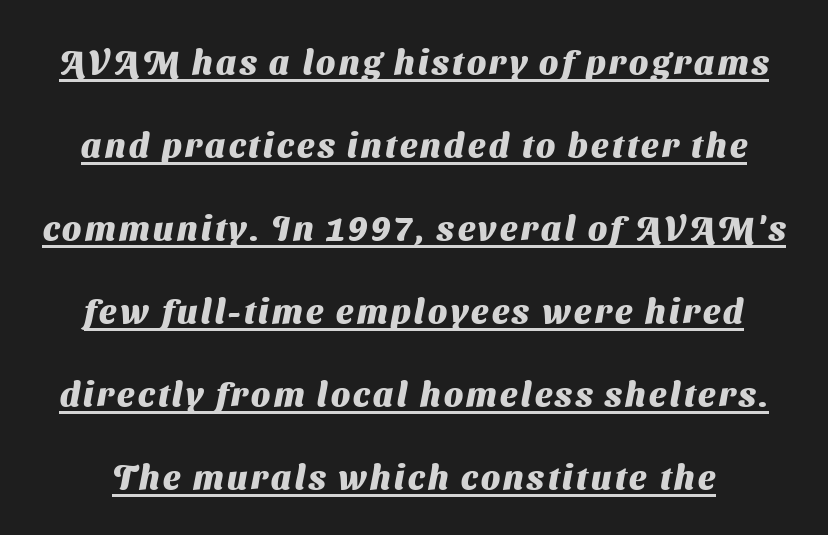
{"serif": "no", "bold": "yes", "weight": "heavy", "width": "normal", "stroke_contrast": "medium", "x_height": "medium", "monospaced": "no", "underline": "yes", "line_spacing": "loose", "line_spacing_ratio": 2.44, "glyph_px": 34}
